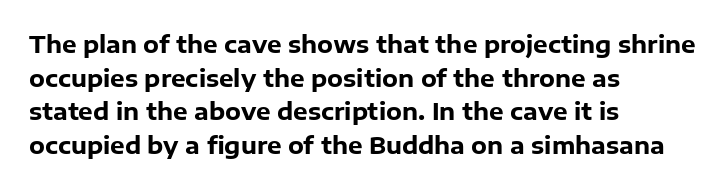
Each line starts at the same left margin while the right side varies. One glance says typical: line gaps are just what's usual. Nope, not italic — everything's standing straight. Plenty of ink on the page — the face is bold.
